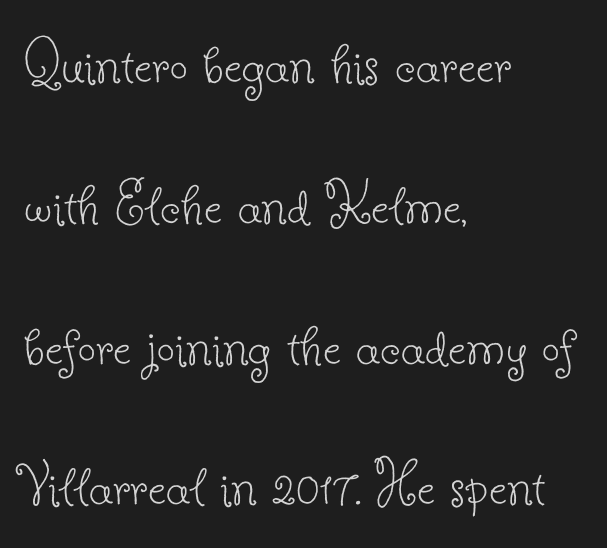
Reading down the column, the eye jumps a long way to each next line. Descenders are the only things crossing below the line. The passage shown is typed in a proportional face where columns would drift. Each word holds together tightly as a unit, with standard inter-letter gaps. The glyphs in this specimen are seriffed.
